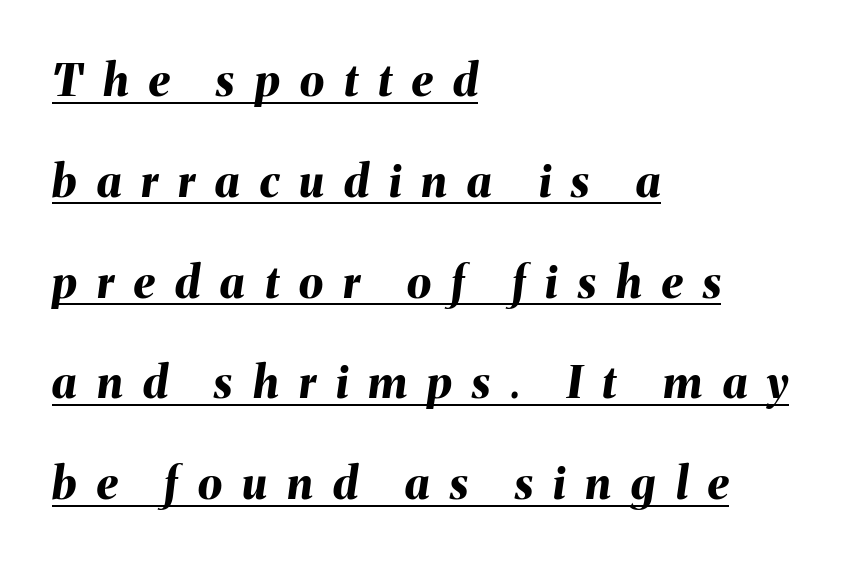
{"italic": "yes", "lean": "right", "slant_degrees": 8, "bold": "yes", "weight": "bold", "width": "normal", "stroke_contrast": "medium", "x_height": "medium", "monospaced": "no", "underline": "yes", "align": "left", "line_spacing": "loose", "line_spacing_ratio": 2.29, "letter_spacing": "wide", "letter_spacing_em": 0.46, "glyph_px": 44}
